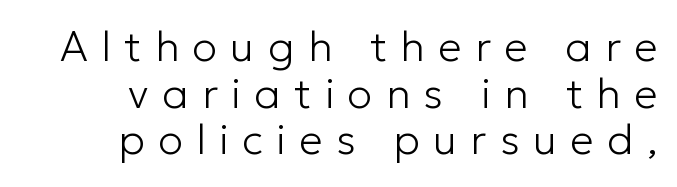
No word sits above an underline. If you drew a ruler down the right edge, every line would touch it. No extra ink here — the face is not bold. Caption: expanded tracking, letters set apart.
